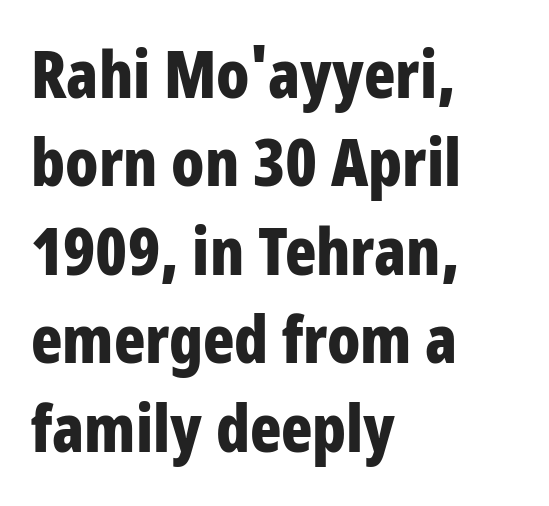
{"serif": "no", "italic": "no", "bold": "yes", "weight": "bold", "width": "condensed", "stroke_contrast": "low", "x_height": "large", "monospaced": "no", "underline": "no", "align": "left", "line_spacing": "normal", "line_spacing_ratio": 1.36, "letter_spacing": "normal", "letter_spacing_em": 0.0, "glyph_px": 65}
